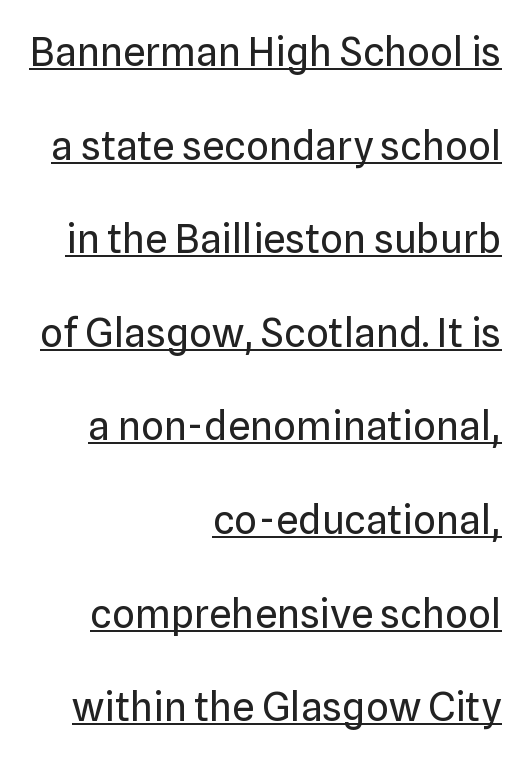
The image shows 40 px regular-weight sans-serif type, upright; set right-aligned, loose line spacing (2.34x), normal letter spacing, underlined; low stroke contrast and a medium x-height.
